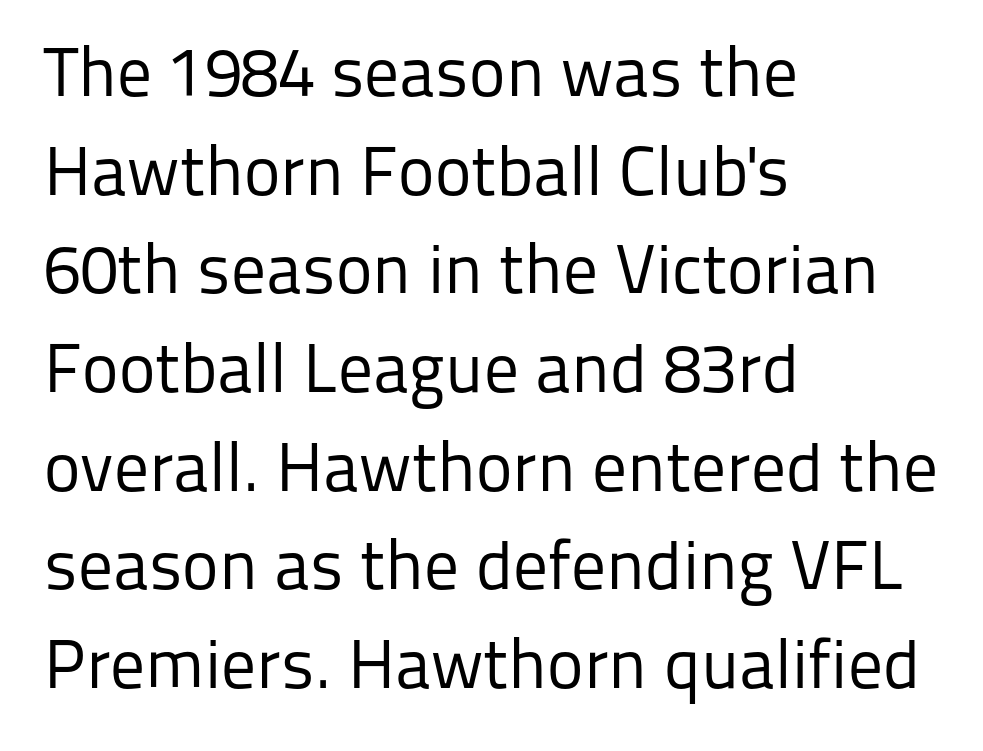
Q: Is the text bold? A: No.
Q: Is the text italic (slanted)? A: No, it is upright.
Q: Is the typeface a serif or a sans-serif typeface? A: Sans-serif.
Q: Is the text underlined? A: No.
Q: How is the paragraph aligned? A: Left-aligned.
Q: Is the spacing between letters normal or unusually wide? A: Normal.
Q: Is the spacing between lines tight, normal or loose? A: Normal.
Q: Width (condensed, normal, or wide)? A: Normal.
Q: Stroke contrast? A: Low.
Q: x-height? A: Medium.
Q: Monospaced? A: No.
